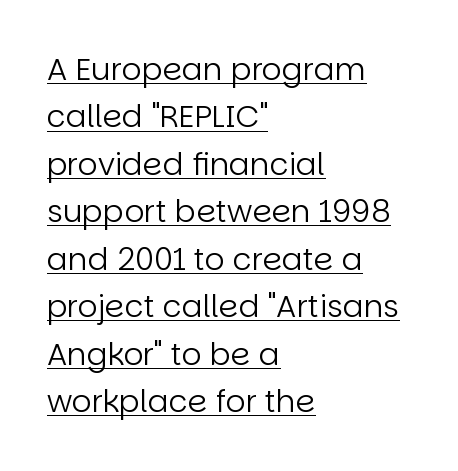
The image shows 31 px regular-weight sans-serif type, upright; set left-aligned, normal line spacing (1.53x), normal letter spacing, underlined; low stroke contrast and a large x-height.
